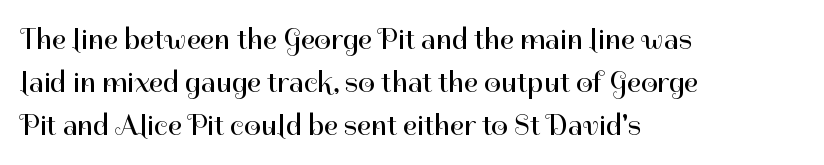
Spacing verdict: proportional, widths tailored to each character. Every row of glyphs begins at an identical x-position on the left. Heft: none added — not bold. A roman cut, with each character standing at attention. The horizontal fit of the characters is conventional and even.
